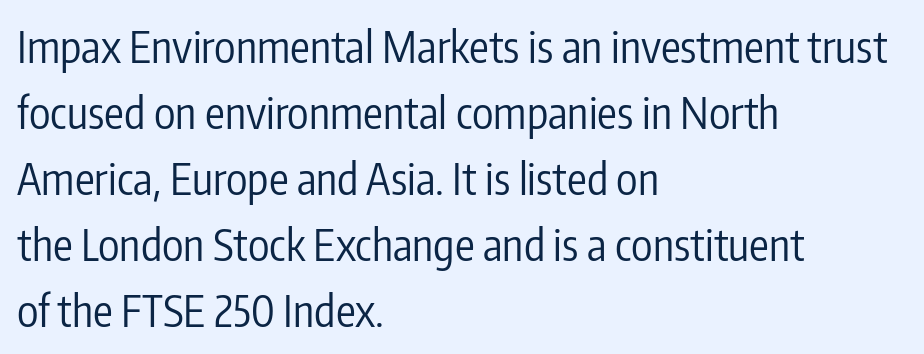
Q: Is the text bold? A: No.
Q: Is the text italic (slanted)? A: No, it is upright.
Q: Is the typeface a serif or a sans-serif typeface? A: Sans-serif.
Q: Is the text underlined? A: No.
Q: How is the paragraph aligned? A: Left-aligned.
Q: Is the spacing between letters normal or unusually wide? A: Normal.
Q: Is the spacing between lines tight, normal or loose? A: Normal.
Q: Width (condensed, normal, or wide)? A: Condensed.
Q: Stroke contrast? A: Low.
Q: x-height? A: Medium.
Q: Monospaced? A: No.
